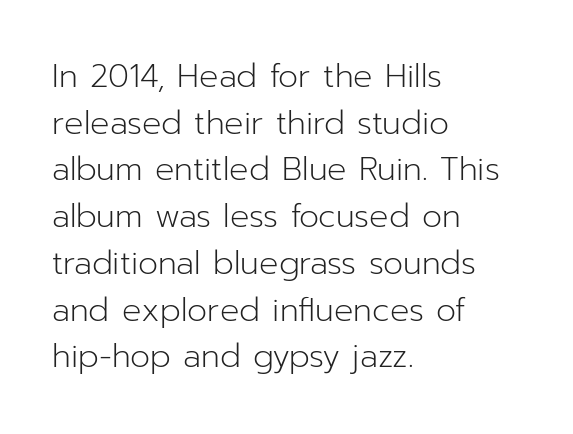
{"serif": "no", "italic": "no", "bold": "no", "weight": "light", "width": "normal", "stroke_contrast": "low", "x_height": "medium", "monospaced": "no", "underline": "no", "align": "left", "line_spacing": "normal", "line_spacing_ratio": 1.46, "letter_spacing": "normal", "letter_spacing_em": 0.0, "glyph_px": 32}
